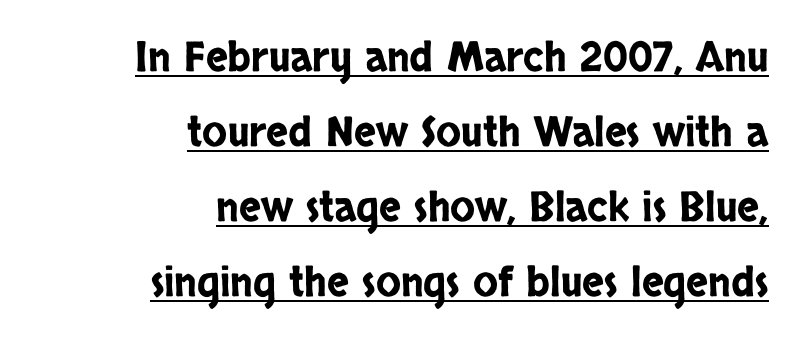
The image shows 41 px condensed sans-serif type, upright; set right-aligned, line spacing 1.83x, normal letter spacing, underlined; low stroke contrast and a large x-height.
